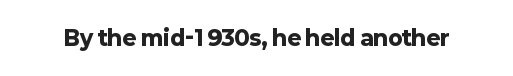
{"italic": "no", "bold": "yes", "underline": "no", "letter_spacing": "normal", "letter_spacing_em": 0.0, "glyph_px": 21}
